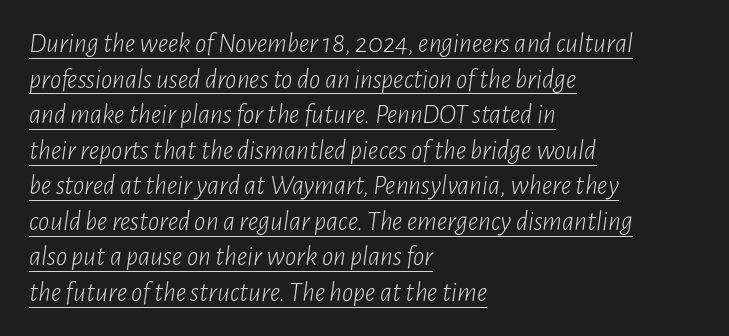
{"italic": "yes", "lean": "right", "slant_degrees": 7, "bold": "no", "weight": "light", "width": "condensed", "stroke_contrast": "low", "x_height": "medium", "monospaced": "no", "underline": "yes", "align": "left", "line_spacing": "normal", "line_spacing_ratio": 1.27, "letter_spacing": "normal", "letter_spacing_em": 0.0, "glyph_px": 28}
